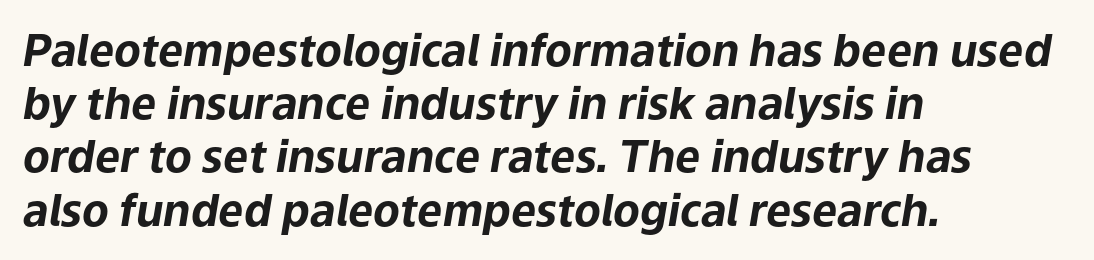
Rendered with sloped, italic letterforms. In CSS terms this would be text-align: left. Nobody touched the tracking dial on this one. The face used here has the dense, thick strokes of a bold. Descenders are the only things crossing below the line.
